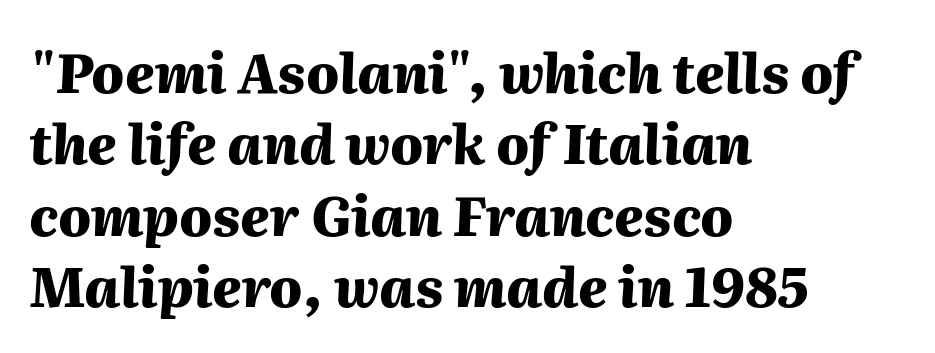
Q: Is the text bold? A: Yes.
Q: Is the text italic (slanted)? A: Yes, it leans right by about 2 degrees.
Q: Is the text underlined? A: No.
Q: How is the paragraph aligned? A: Left-aligned.
Q: Is the spacing between letters normal or unusually wide? A: Normal.
Q: Is the spacing between lines tight, normal or loose? A: Normal.
Q: Width (condensed, normal, or wide)? A: Normal.
Q: Stroke contrast? A: Medium.
Q: x-height? A: Medium.
Q: Monospaced? A: No.
